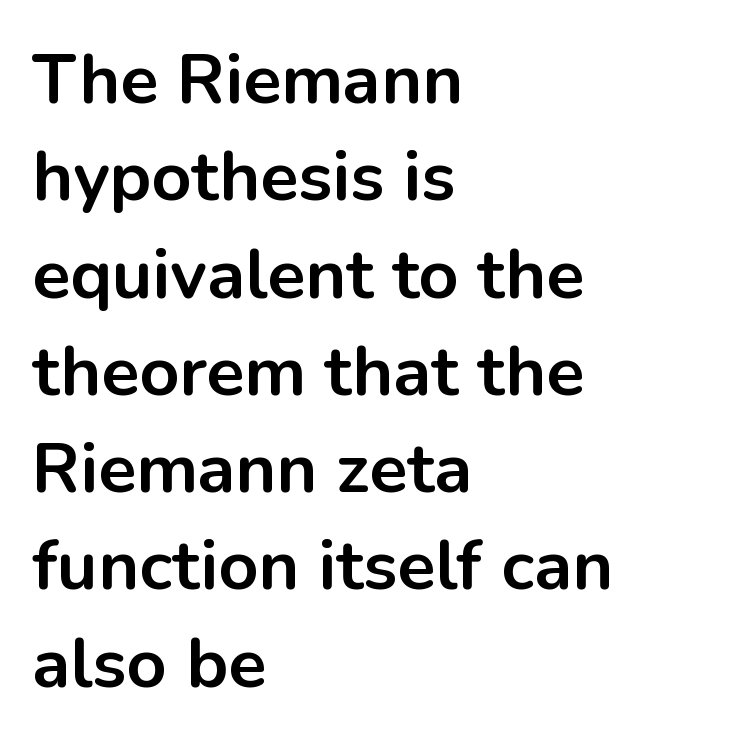
This rendering leaves character spacing at its baseline value. Which margin do the lines hug? The left one — the right edge is uneven. The glyphs are unaccompanied by any horizontal stroke below them. The rendering uses natural spacing where letterforms have individual widths.
